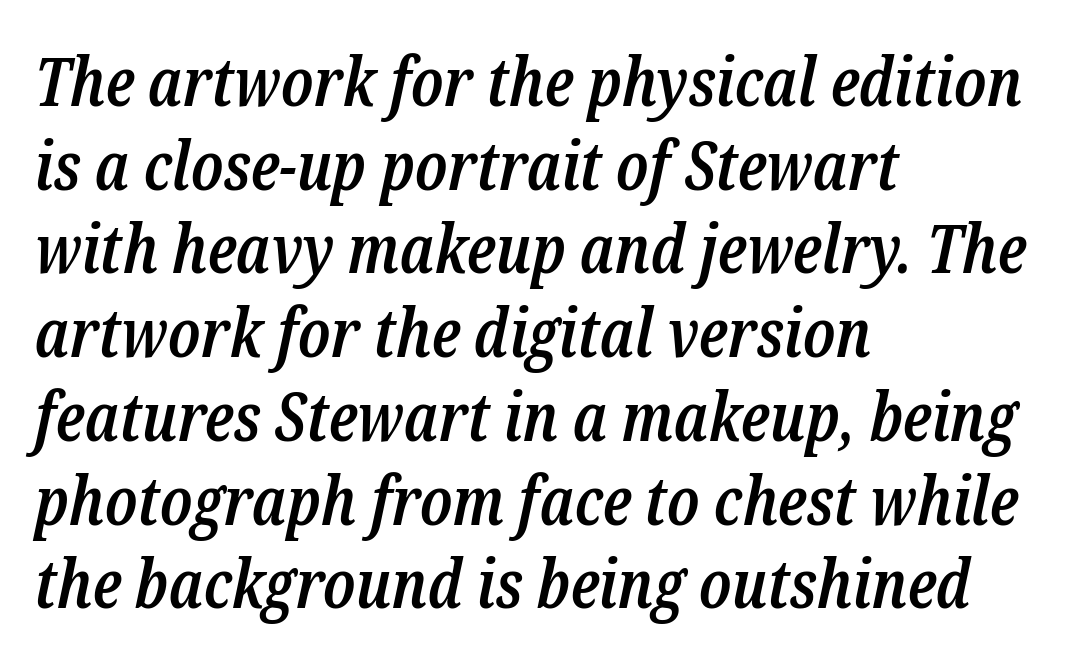
The image shows 67 px semibold, condensed serif type, italic (leaning right); set left-aligned, normal line spacing (1.25x), normal letter spacing, not underlined; low stroke contrast and a medium x-height.
